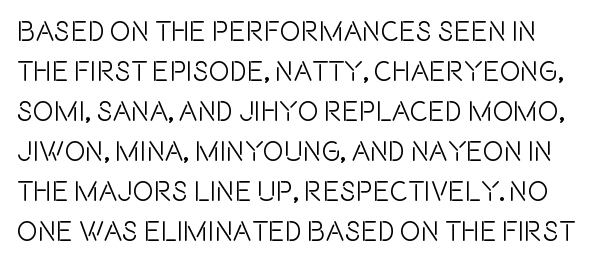
{"serif": "no", "italic": "no", "width": "condensed", "x_height": "large", "monospaced": "no", "underline": "no", "line_spacing": "normal", "line_spacing_ratio": 1.43, "letter_spacing": "normal", "letter_spacing_em": 0.0, "glyph_px": 28}
